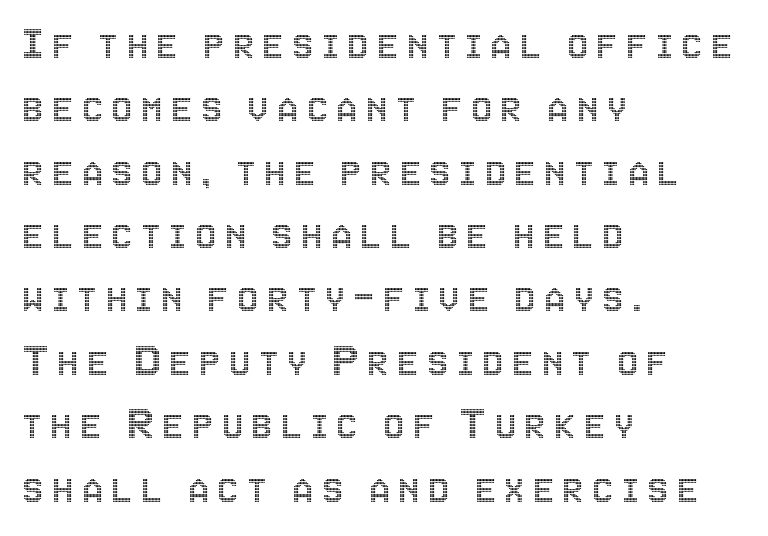
{"italic": "no", "width": "condensed", "x_height": "large", "monospaced": "no", "underline": "no", "align": "left", "line_spacing": "normal", "line_spacing_ratio": 1.32, "glyph_px": 48}
